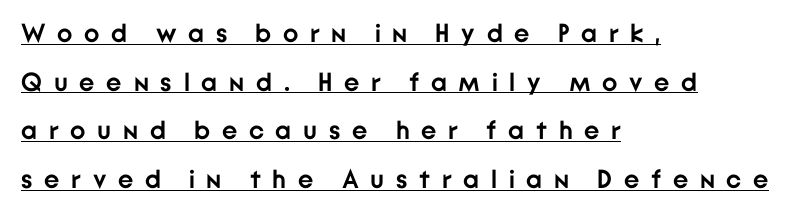
The letters stand upright; this is a roman face. All the whitespace from short lines collects on the right. Compared with typical body copy, the letter spacing here is much looser. The words here are underlined. Students, this is bold: see how much ink each stroke carries.
